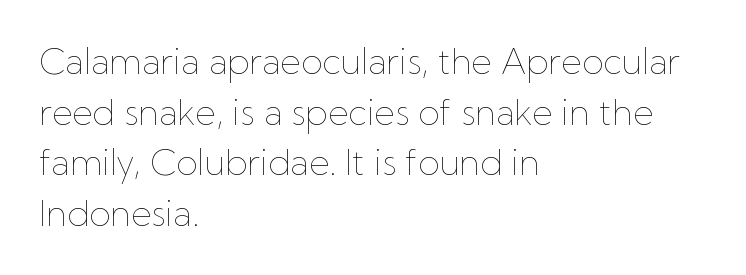
{"italic": "no", "bold": "no", "weight": "thin", "width": "normal", "stroke_contrast": "low", "x_height": "medium", "monospaced": "no", "underline": "no", "align": "left", "line_spacing": "normal", "line_spacing_ratio": 1.45, "letter_spacing": "normal", "letter_spacing_em": 0.0, "glyph_px": 35}
